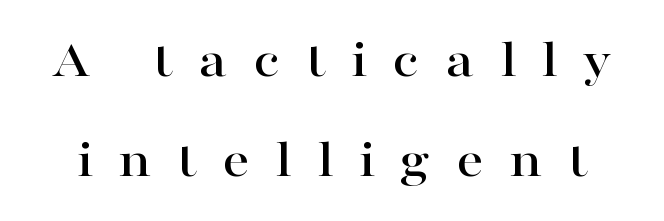
Q: Is the text italic (slanted)? A: No, it is upright.
Q: Is the typeface a serif or a sans-serif typeface? A: Serif.
Q: Is the text underlined? A: No.
Q: Is the spacing between letters normal or unusually wide? A: Unusually wide.
Q: Width (condensed, normal, or wide)? A: Wide.
Q: Stroke contrast? A: High.
Q: x-height? A: Medium.
Q: Monospaced? A: No.
